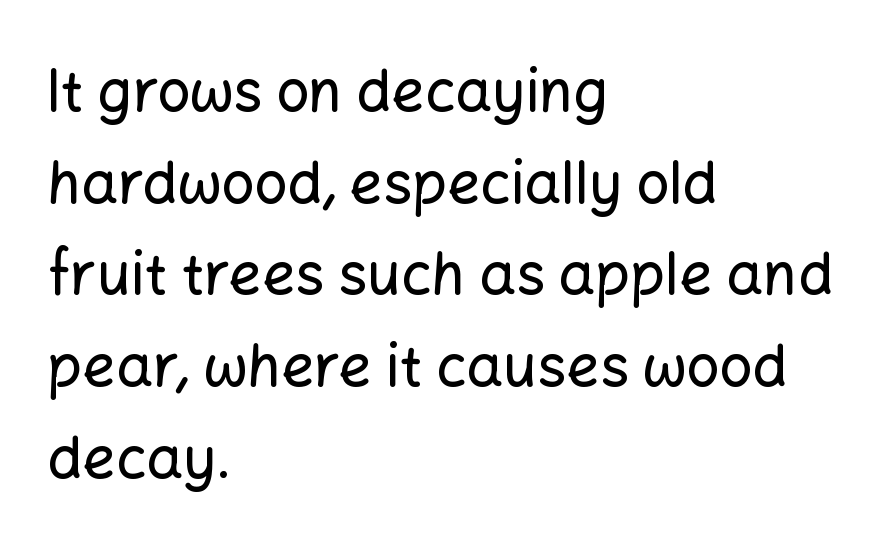
Q: Is the text italic (slanted)? A: No, it is upright.
Q: Is the typeface a serif or a sans-serif typeface? A: Sans-serif.
Q: Is the text underlined? A: No.
Q: How is the paragraph aligned? A: Left-aligned.
Q: Is the spacing between letters normal or unusually wide? A: Normal.
Q: Is the spacing between lines tight, normal or loose? A: Normal.
Q: Width (condensed, normal, or wide)? A: Normal.
Q: Stroke contrast? A: Low.
Q: x-height? A: Medium.
Q: Monospaced? A: No.
